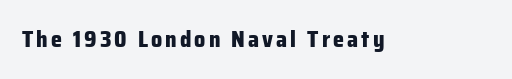
Q: Is the text bold? A: Yes.
Q: Is the text italic (slanted)? A: No, it is upright.
Q: Is the text underlined? A: No.
